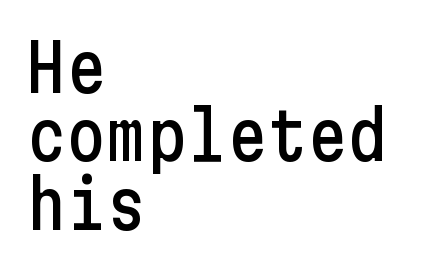
The image shows 67 px condensed sans-serif type, upright; set left-aligned, tight line spacing (1.02x), normal letter spacing, not underlined; low stroke contrast and a medium x-height.
